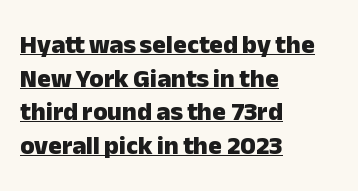
The image shows 26 px bold type, upright; set left-aligned, normal line spacing (1.29x), normal letter spacing, underlined.
